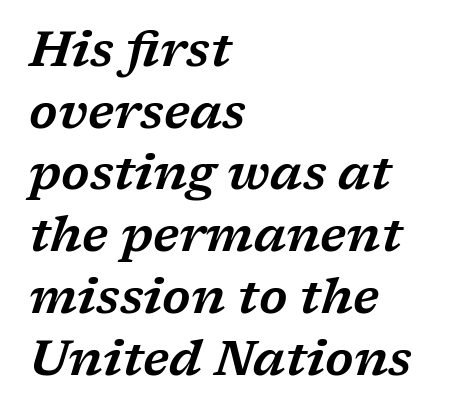
{"serif": "yes", "italic": "yes", "lean": "right", "slant_degrees": 17, "width": "wide", "stroke_contrast": "low", "x_height": "medium", "monospaced": "no", "underline": "no", "align": "left", "line_spacing": "normal", "line_spacing_ratio": 1.26, "letter_spacing": "normal", "letter_spacing_em": 0.0, "glyph_px": 49}
